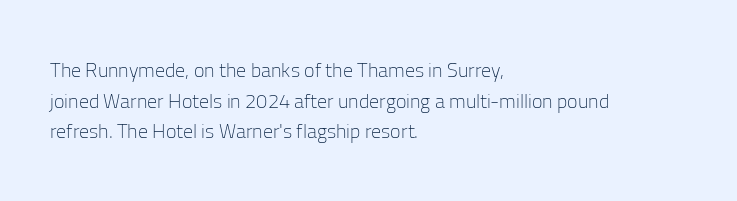
If you drew a line through each stem, it would be perfectly vertical. Students, observe: this is what conventionally led text looks like. Alignment: flush left. Decoration check: the copy has no underline.
